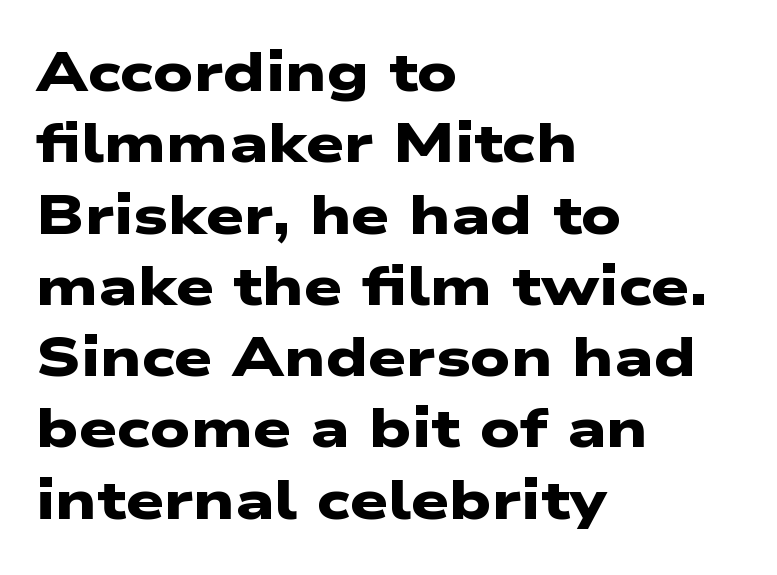
Reading down the column, the eye jumps a familiar distance to each next line. Only glyphs here, with clear space below each row. You could call the tracking neutral — neither tight nor loose. This rendering employs a face without finishing strokes, i.e., a sans-serif. Do the characters align in a grid? No, the font is proportional.
